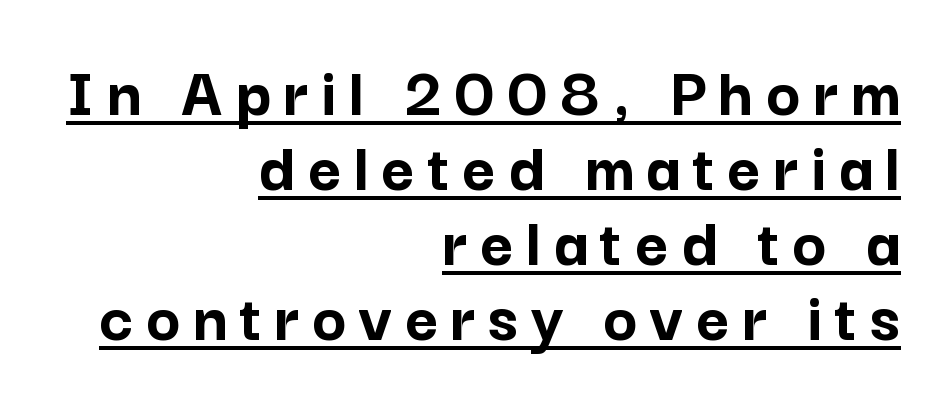
Q: Is the text bold? A: Yes.
Q: Is the text italic (slanted)? A: No, it is upright.
Q: Is the typeface a serif or a sans-serif typeface? A: Sans-serif.
Q: Is the text underlined? A: Yes.
Q: How is the paragraph aligned? A: Right-aligned.
Q: Is the spacing between lines tight, normal or loose? A: Tight.
Q: Width (condensed, normal, or wide)? A: Normal.
Q: Stroke contrast? A: Low.
Q: x-height? A: Medium.
Q: Monospaced? A: No.
